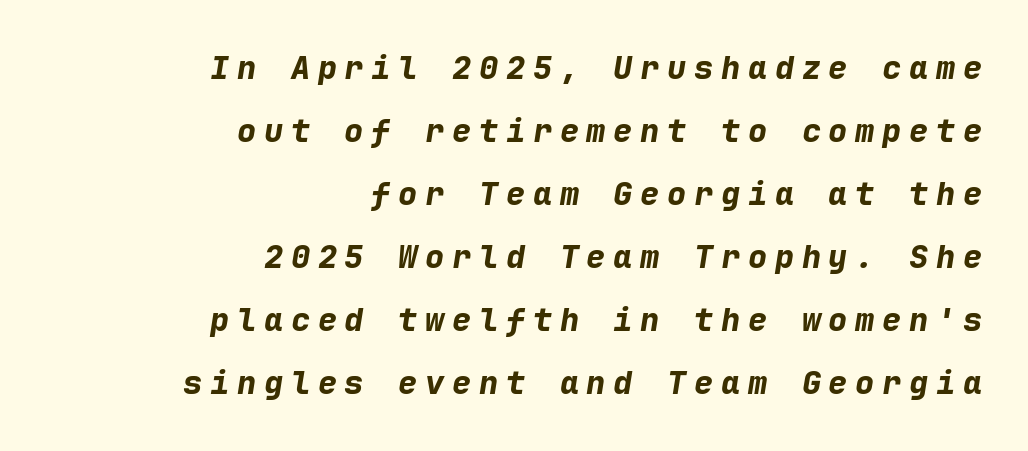
Stroke thickness is high; the sample reads as a true bold. The line-height multiplier appears high, well above default. These lines have a slow, spaced-out rhythm from letter to letter. Anything drawn beneath the words? Only blank space. Yep, that's italic — everything's leaning.
